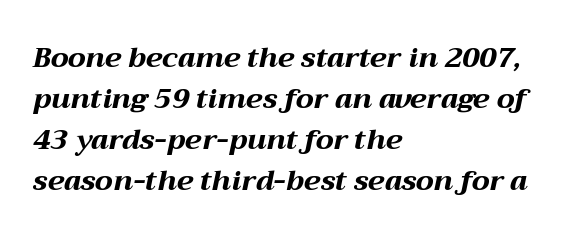
The image shows 28 px bold, wide type, italic (leaning right); set left-aligned, normal line spacing (1.46x), normal letter spacing, not underlined; medium stroke contrast and a medium x-height.
